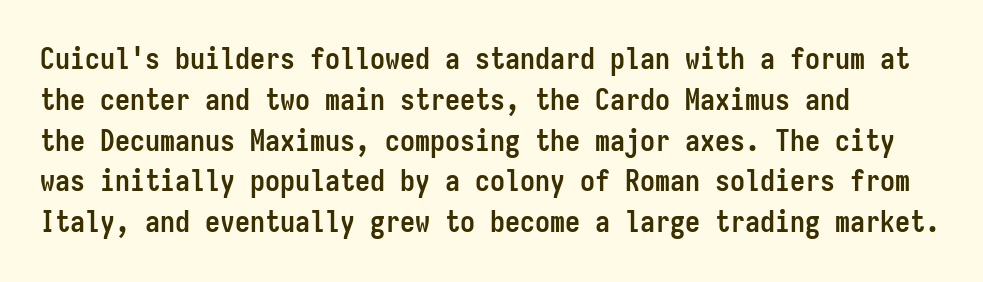
{"serif": "no", "italic": "no", "bold": "yes", "weight": "semibold", "width": "condensed", "stroke_contrast": "low", "x_height": "medium", "monospaced": "yes", "underline": "no", "align": "left", "line_spacing": "normal", "line_spacing_ratio": 1.36, "letter_spacing": "normal", "letter_spacing_em": 0.0, "glyph_px": 30}
